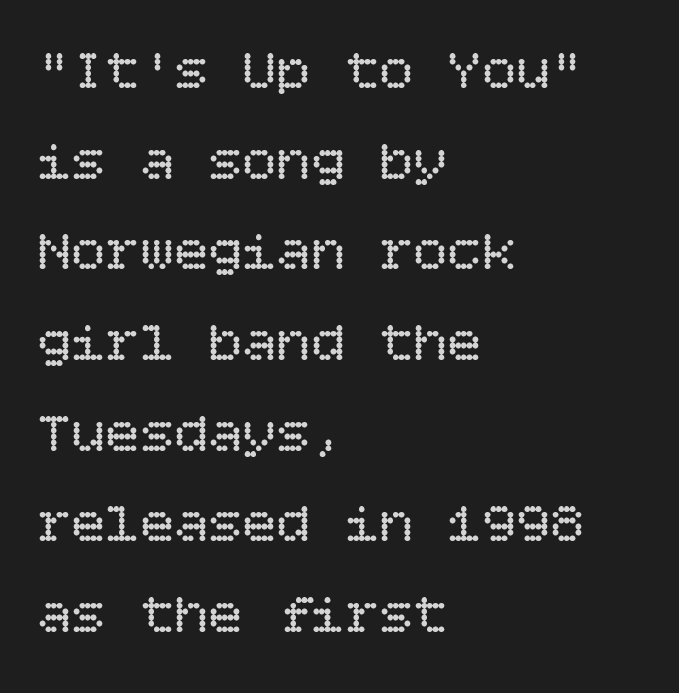
{"italic": "no", "bold": "no", "weight": "regular", "width": "normal", "stroke_contrast": "low", "x_height": "large", "underline": "no", "align": "left", "line_spacing": "normal", "line_spacing_ratio": 1.59, "letter_spacing": "normal", "letter_spacing_em": 0.0, "glyph_px": 57}
